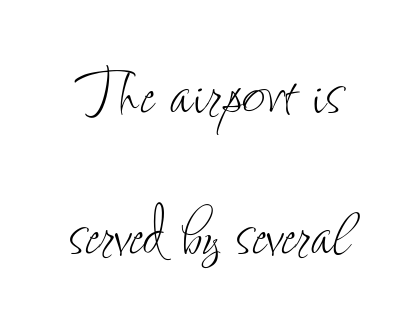
Q: Is the text bold? A: No.
Q: Is the text italic (slanted)? A: Yes.
Q: Is the text underlined? A: No.
Q: Is the spacing between letters normal or unusually wide? A: Normal.
Q: Width (condensed, normal, or wide)? A: Condensed.
Q: Stroke contrast? A: Low.
Q: x-height? A: Small.
Q: Monospaced? A: No.
